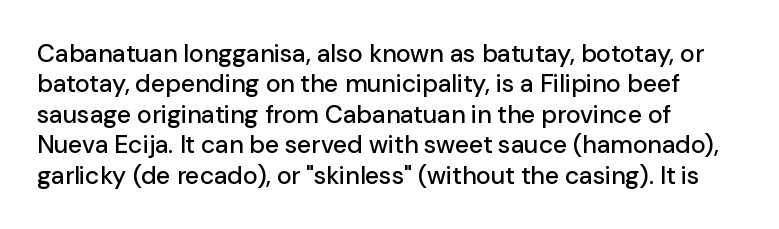
Q: Is the text italic (slanted)? A: No, it is upright.
Q: Is the text underlined? A: No.
Q: How is the paragraph aligned? A: Left-aligned.
Q: Is the spacing between letters normal or unusually wide? A: Normal.
